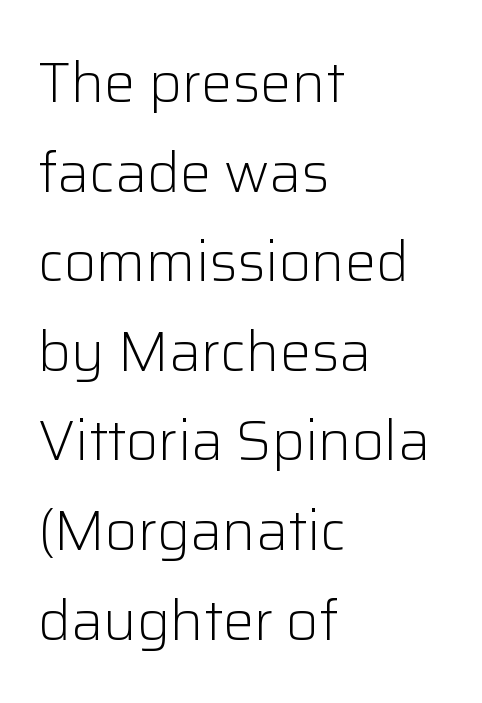
The image shows 56 px light sans-serif type, upright; set left-aligned, normal line spacing (1.6x), normal letter spacing, not underlined; low stroke contrast and a medium x-height.
